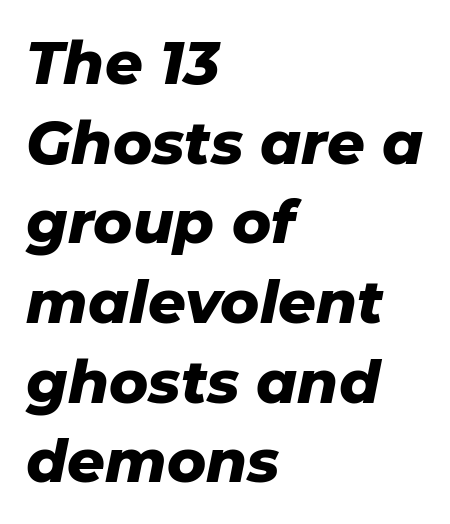
Q: Is the text bold? A: Yes.
Q: Is the text italic (slanted)? A: Yes, it leans right by about 11 degrees.
Q: Is the text underlined? A: No.
Q: How is the paragraph aligned? A: Left-aligned.
Q: Is the spacing between letters normal or unusually wide? A: Normal.
Q: Is the spacing between lines tight, normal or loose? A: Normal.
Q: Width (condensed, normal, or wide)? A: Normal.
Q: Stroke contrast? A: Low.
Q: x-height? A: Medium.
Q: Monospaced? A: No.
